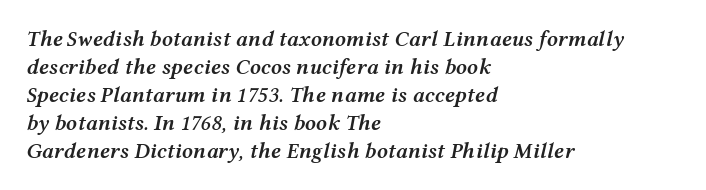
The typography opts for an oblique posture over an upright one. The gaps between neighbouring characters are ordinary and unremarkable. Caption: semibold face, moderately heavy strokes. The area under the type is left untouched.
